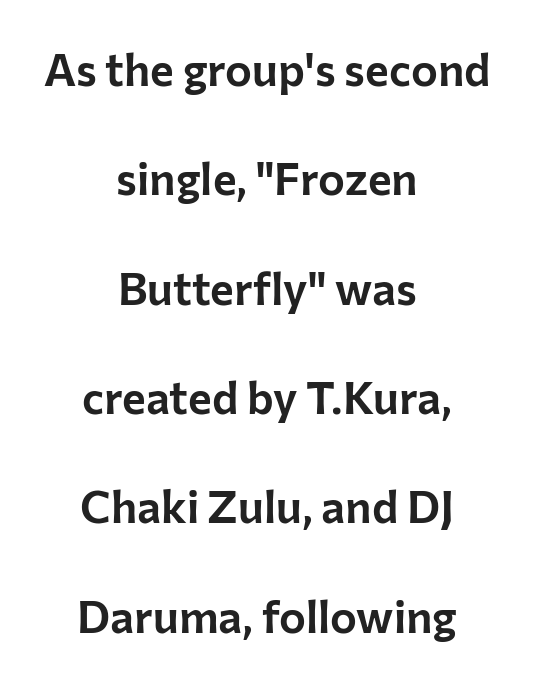
{"serif": "no", "italic": "no", "width": "normal", "stroke_contrast": "low", "x_height": "medium", "monospaced": "no", "underline": "no", "align": "center", "line_spacing": "loose", "line_spacing_ratio": 2.43, "letter_spacing": "normal", "letter_spacing_em": 0.0, "glyph_px": 45}
